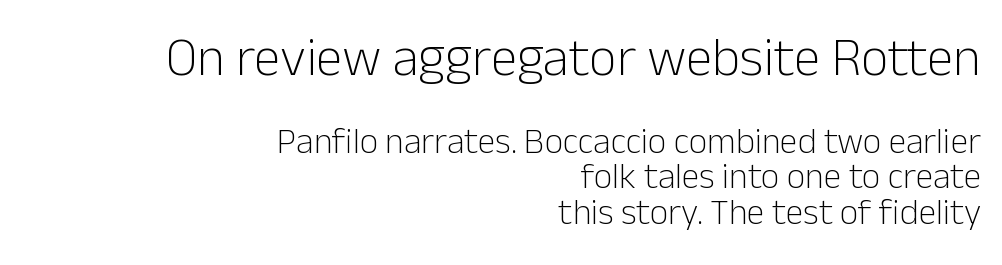
{"serif": "no", "italic": "no", "bold": "no", "weight": "light", "width": "normal", "stroke_contrast": "low", "x_height": "medium", "monospaced": "no", "underline": "no", "align": "right", "line_spacing": "tight", "line_spacing_ratio": 0.98, "letter_spacing": "normal", "letter_spacing_em": 0.0, "larger_block": "first", "size_ratio": 1.5, "glyph_px": 54}
